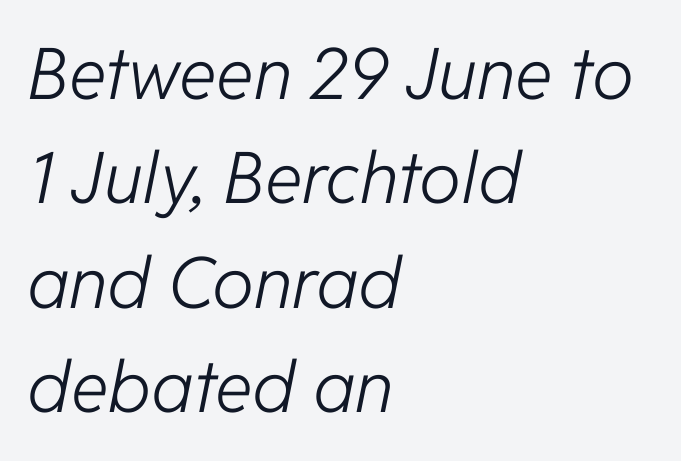
The image shows 71 px light type, italic (leaning right); set left-aligned, normal line spacing (1.47x), normal letter spacing, not underlined; low stroke contrast and a medium x-height.
